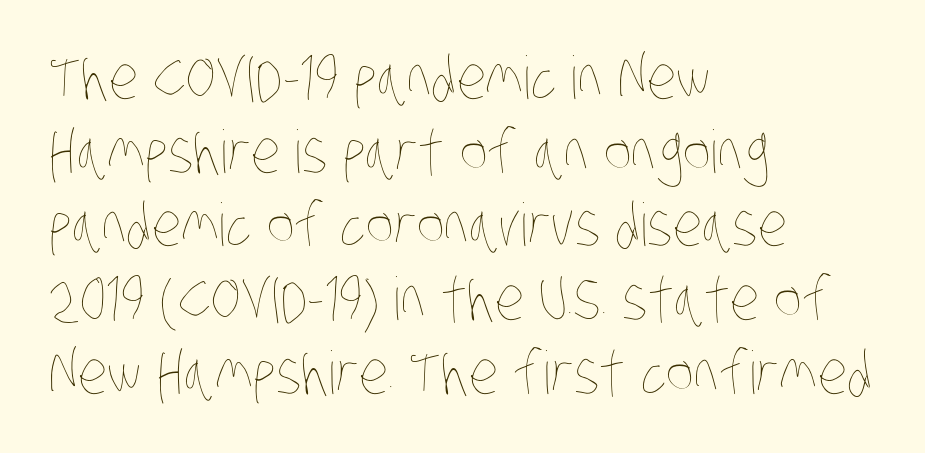
Here the designer chose a conventional face with non-uniform glyph widths. Letter spacing: default. The rag falls on the right side of this text block. The designer left line spacing at the default. Summary of weight: not heavy and not bold. Has an underline been added? It has not.
